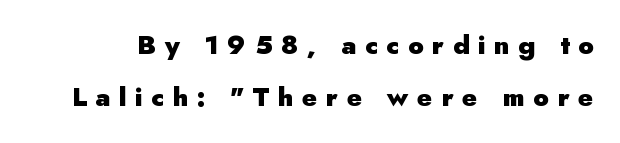
{"italic": "no", "bold": "yes", "underline": "no", "line_spacing": "loose", "line_spacing_ratio": 2.01, "letter_spacing": "wide", "letter_spacing_em": 0.33, "glyph_px": 26}
